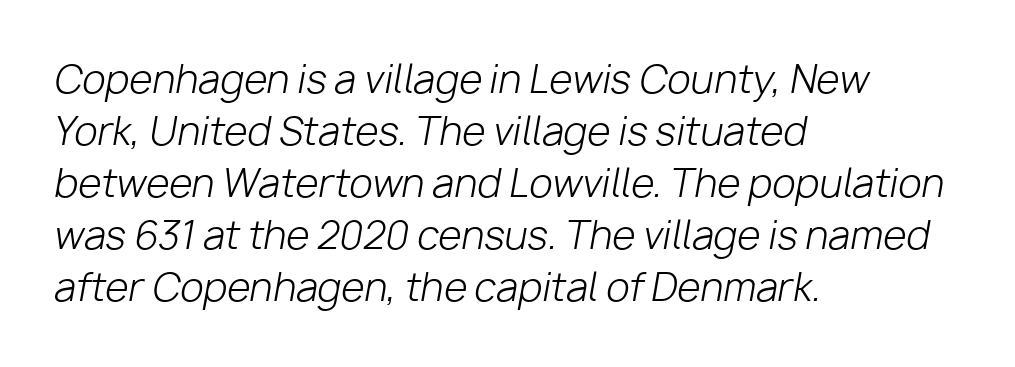
Vertical spacing — default. The face used here is proportionally spaced, like ordinary book or web type. When letters slant like this, we call the style italic. Ink coverage per letter is moderate at most. Short note: letters normally spaced.
